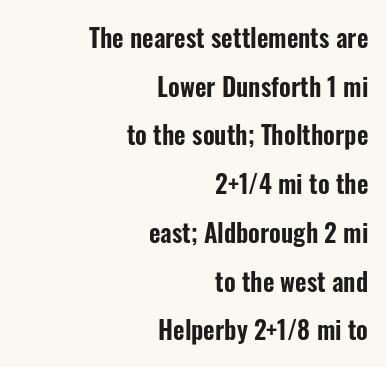
The image shows 25 px text type, upright; set right-aligned, loose line spacing (1.95x), normal letter spacing, not underlined.
